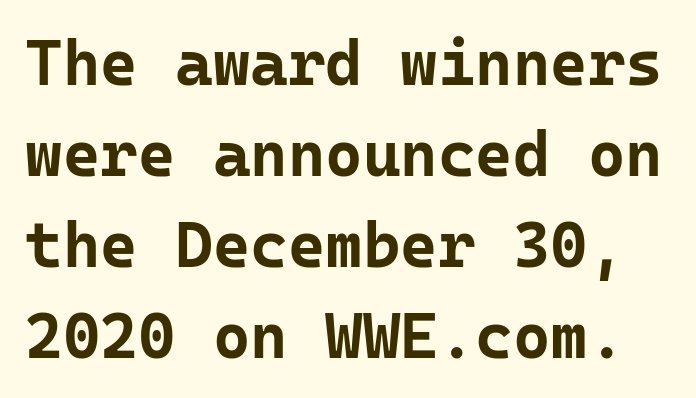
Q: Is the text bold? A: Yes.
Q: Is the text italic (slanted)? A: No, it is upright.
Q: Is the typeface a serif or a sans-serif typeface? A: Sans-serif.
Q: Is the text underlined? A: No.
Q: Is the spacing between letters normal or unusually wide? A: Normal.
Q: Is the spacing between lines tight, normal or loose? A: Normal.
Q: Width (condensed, normal, or wide)? A: Normal.
Q: Stroke contrast? A: Low.
Q: x-height? A: Medium.
Q: Monospaced? A: Yes.
